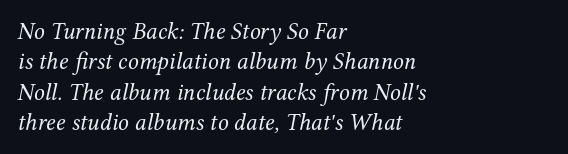
Q: Is the text bold? A: No.
Q: Is the text italic (slanted)? A: Yes, it leans right by about 12 degrees.
Q: Is the text underlined? A: No.
Q: How is the paragraph aligned? A: Left-aligned.
Q: Is the spacing between letters normal or unusually wide? A: Normal.
Q: Is the spacing between lines tight, normal or loose? A: Normal.
